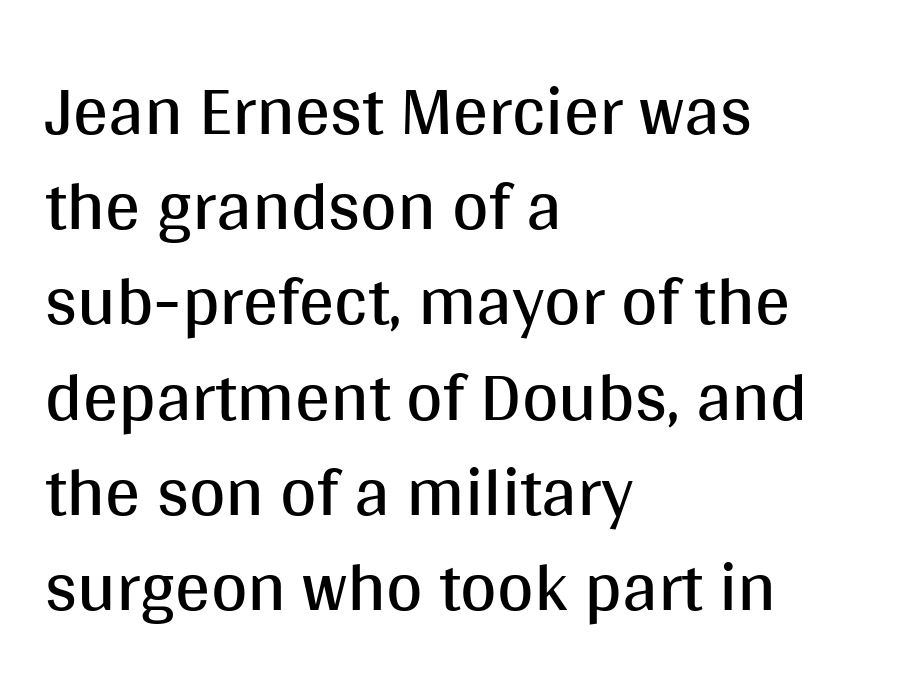
Each letter keeps its own natural width here, so spacing adapts to shape. Observe the absence of serifs on each vertical stroke in this sample. The cut favours lightness, reaching ordinary text weight at its darkest. One glance says typical: line gaps are just what's usual.
